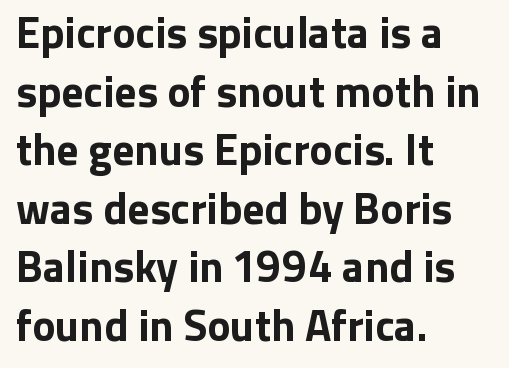
The image shows 44 px bold sans-serif type, upright; set left-aligned, normal line spacing (1.33x), normal letter spacing, not underlined; low stroke contrast and a medium x-height.
